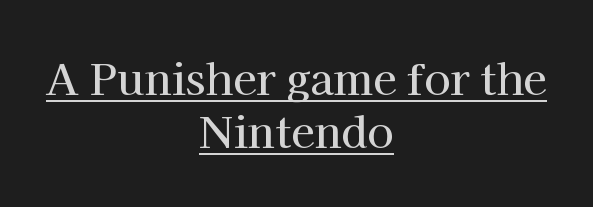
Varying glyph widths throughout — classic text-font behaviour. A typesetter would call this zero additional tracking. What kind of face is this? One with serifs. This is roman type, the default non-slanted kind.
